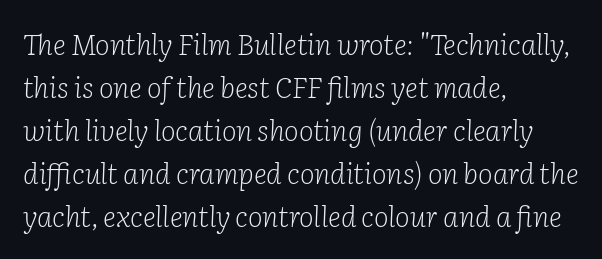
Q: Is the text bold? A: No.
Q: Is the text italic (slanted)? A: Yes, it leans right by about 2 degrees.
Q: Is the typeface a serif or a sans-serif typeface? A: Serif.
Q: Is the text underlined? A: No.
Q: How is the paragraph aligned? A: Left-aligned.
Q: Is the spacing between letters normal or unusually wide? A: Normal.
Q: Is the spacing between lines tight, normal or loose? A: Normal.
Q: Width (condensed, normal, or wide)? A: Normal.
Q: Stroke contrast? A: Low.
Q: x-height? A: Medium.
Q: Monospaced? A: No.
